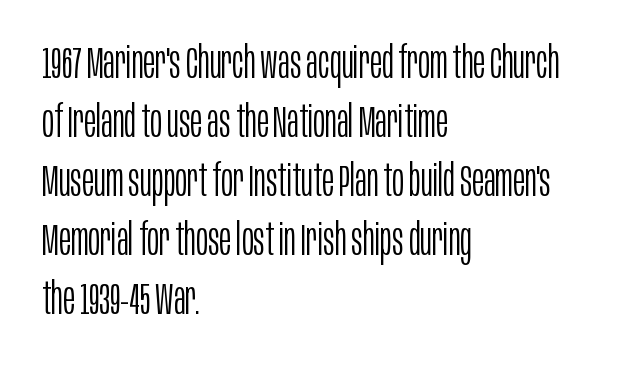
{"serif": "no", "italic": "no", "bold": "no", "weight": "light", "width": "condensed", "stroke_contrast": "low", "x_height": "large", "monospaced": "no", "underline": "no", "align": "left", "line_spacing": "normal", "line_spacing_ratio": 1.31, "letter_spacing": "normal", "letter_spacing_em": 0.0, "glyph_px": 45}
